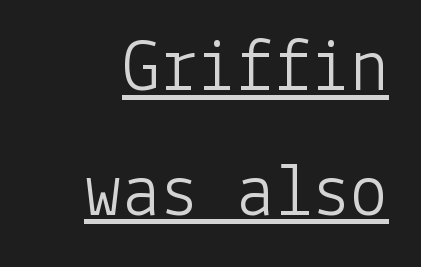
Q: Is the text bold? A: No.
Q: Is the text italic (slanted)? A: No, it is upright.
Q: Is the typeface a serif or a sans-serif typeface? A: Sans-serif.
Q: Is the text underlined? A: Yes.
Q: Is the spacing between letters normal or unusually wide? A: Normal.
Q: Is the spacing between lines tight, normal or loose? A: Normal.
Q: Width (condensed, normal, or wide)? A: Normal.
Q: Stroke contrast? A: Low.
Q: x-height? A: Medium.
